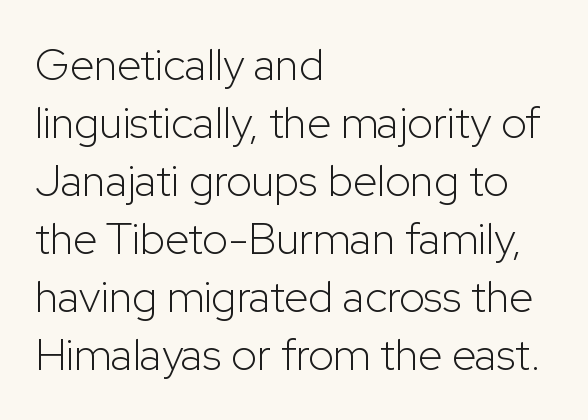
The image shows 44 px light sans-serif type, upright; set left-aligned, normal line spacing (1.32x), normal letter spacing, not underlined; low stroke contrast and a medium x-height.
